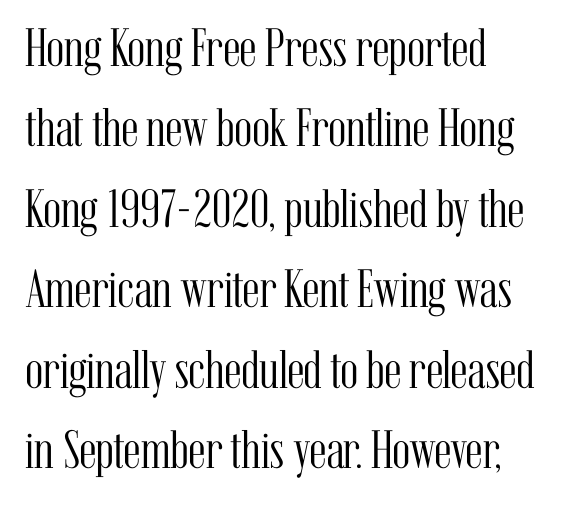
The image shows 54 px light, condensed serif type, upright; set normal line spacing (1.49x), normal letter spacing, not underlined; medium stroke contrast and a medium x-height.
